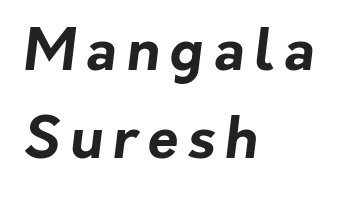
Looks like regular typesetting: each glyph gets only the width it needs. Strokes here are thick enough to call this a true bold. These lines are set flush left with a ragged right edge. If you measured baseline to baseline, you'd find a middling distance. The glyphs are unaccompanied by any horizontal stroke below them.
